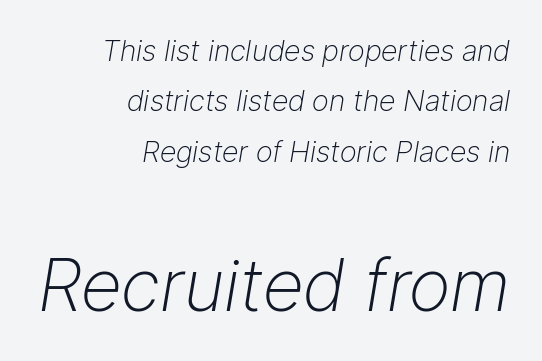
Q: Is the text bold? A: No.
Q: Is the text italic (slanted)? A: Yes, it leans right by about 9 degrees.
Q: Is the text underlined? A: No.
Q: How is the paragraph aligned? A: Right-aligned.
Q: Is the spacing between letters normal or unusually wide? A: Normal.
Q: Which block of text is set in a larger size, the first (top) or the second (bottom)? A: The second (bottom) one.
Q: Width (condensed, normal, or wide)? A: Normal.
Q: Stroke contrast? A: Low.
Q: x-height? A: Medium.
Q: Monospaced? A: No.
